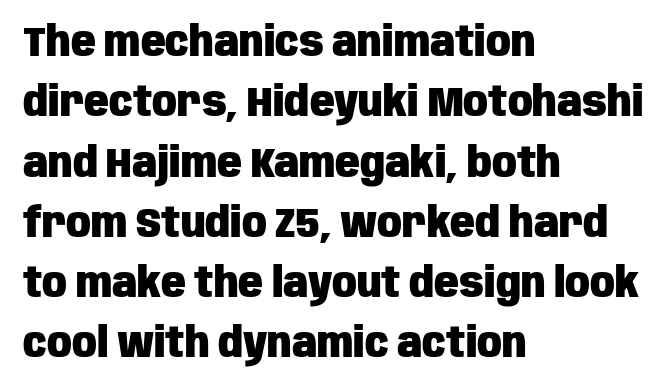
The image shows 41 px heavy, condensed sans-serif type, upright; set left-aligned, normal line spacing (1.47x), normal letter spacing, not underlined; low stroke contrast and a large x-height.
